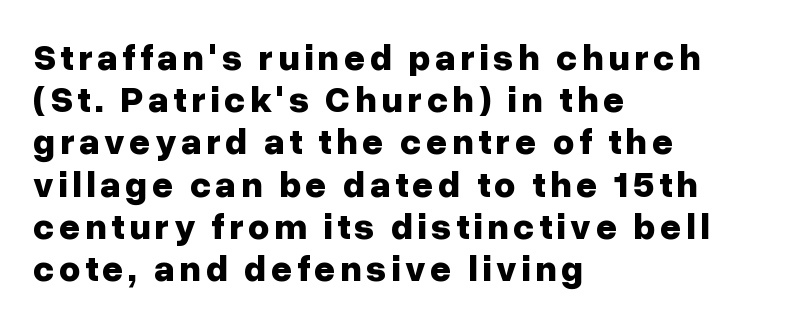
The image shows 37 px bold sans-serif type, upright; set left-aligned, tight line spacing (1.14x), not underlined; low stroke contrast and a medium x-height.
